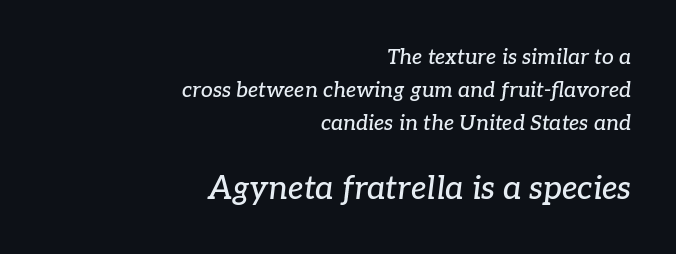
Q: Is the text italic (slanted)? A: Yes, it leans right by about 7 degrees.
Q: Is the typeface a serif or a sans-serif typeface? A: Serif.
Q: Is the text underlined? A: No.
Q: How is the paragraph aligned? A: Right-aligned.
Q: Is the spacing between letters normal or unusually wide? A: Normal.
Q: Is the spacing between lines tight, normal or loose? A: Normal.
Q: Which block of text is set in a larger size, the first (top) or the second (bottom)? A: The second (bottom) one.
Q: Width (condensed, normal, or wide)? A: Normal.
Q: Stroke contrast? A: Low.
Q: x-height? A: Medium.
Q: Monospaced? A: No.
